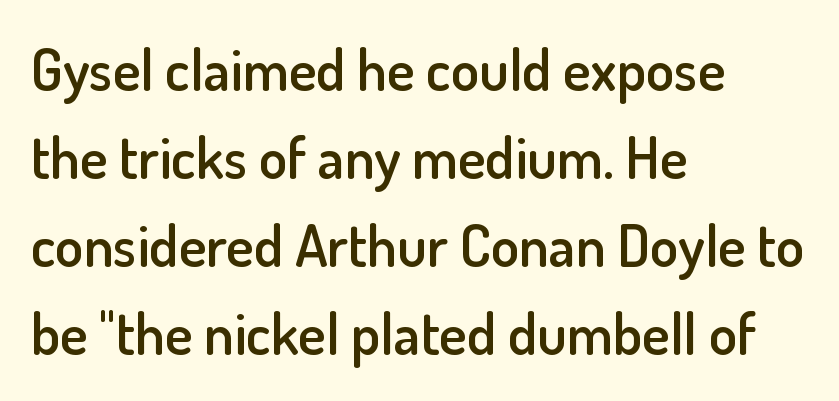
The image shows 58 px semibold sans-serif type, upright; set left-aligned, normal line spacing (1.52x), normal letter spacing, not underlined; low stroke contrast and a small x-height.
